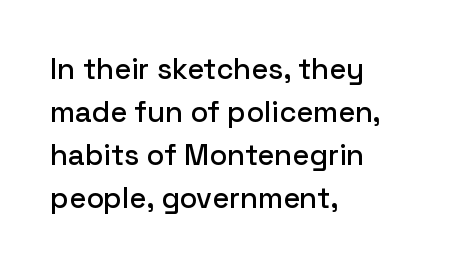
The image shows 29 px sans-serif type, upright; set left-aligned, normal line spacing (1.48x), normal letter spacing, not underlined; low stroke contrast and a medium x-height.
